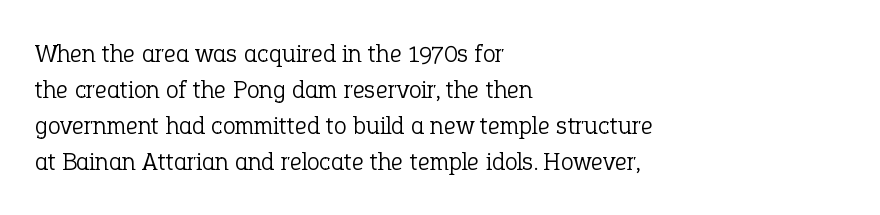
{"italic": "no", "bold": "no", "underline": "no", "align": "left", "line_spacing": "normal", "line_spacing_ratio": 1.39, "letter_spacing": "normal", "letter_spacing_em": 0.0, "glyph_px": 26}
